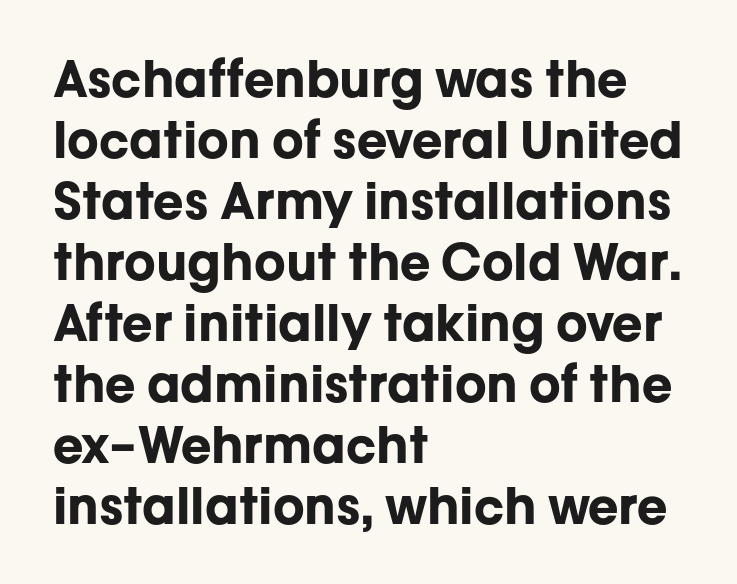
Beneath every word, the page is bare. Look at the bottom of the vertical strokes: they stop flat, with no serifs. The typography opts for an upright posture over an oblique one. Note the varied advance widths — an 'i' is clearly narrower than an 'm'. In CSS terms this would be text-align: left.
